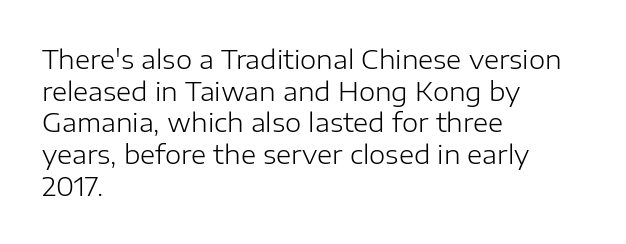
Nope, not italic — everything's standing straight. The font is comparable to plain body text, perhaps lighter. Inter-character spacing is left at the font's built-in metrics. The zone under the glyphs is completely vacant. These lines are set flush left with a ragged right edge.
